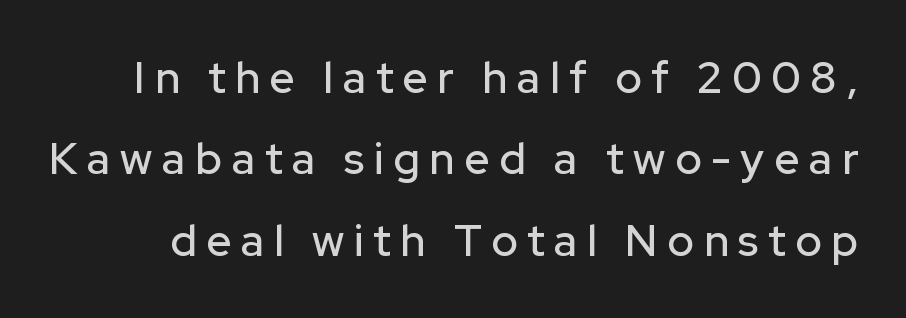
Grotesque or geometric, the face here clearly has no serifs. You could only call the tracking loose — the letters float apart. Plain, unruled lines of type. Note the varied advance widths — an 'i' is clearly narrower than an 'm'. Italic? Not at all — the glyphs are vertical.
